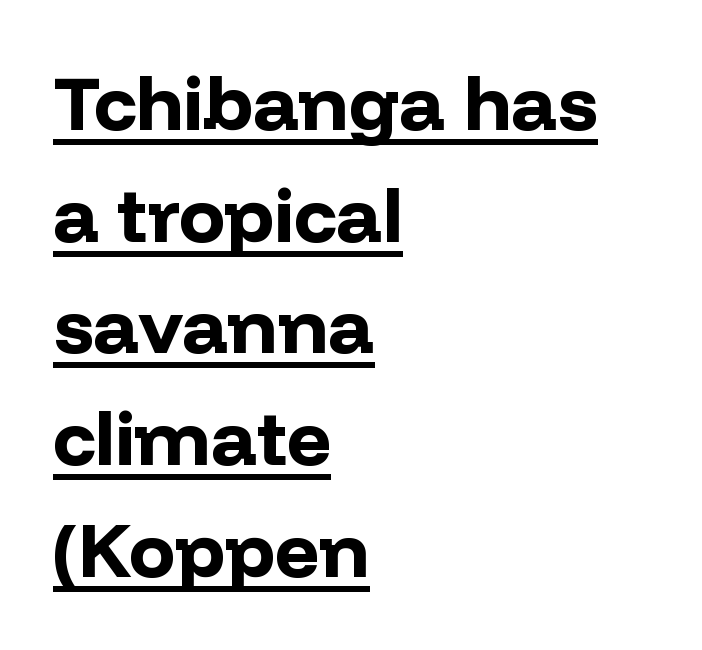
Q: Is the text bold? A: Yes.
Q: Is the text italic (slanted)? A: No, it is upright.
Q: Is the typeface a serif or a sans-serif typeface? A: Sans-serif.
Q: Is the text underlined? A: Yes.
Q: How is the paragraph aligned? A: Left-aligned.
Q: Is the spacing between letters normal or unusually wide? A: Normal.
Q: Is the spacing between lines tight, normal or loose? A: Normal.
Q: Width (condensed, normal, or wide)? A: Normal.
Q: Stroke contrast? A: Low.
Q: x-height? A: Medium.
Q: Monospaced? A: No.
